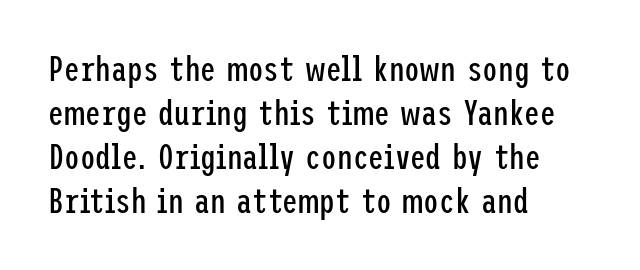
Compared with typical body copy, the letter spacing here is the same. All the whitespace from short lines collects on the right. Regular leading. No heavy texture on the line: the type isn't bold. The letters carry no serifs — their stems end cleanly without finishing strokes.
